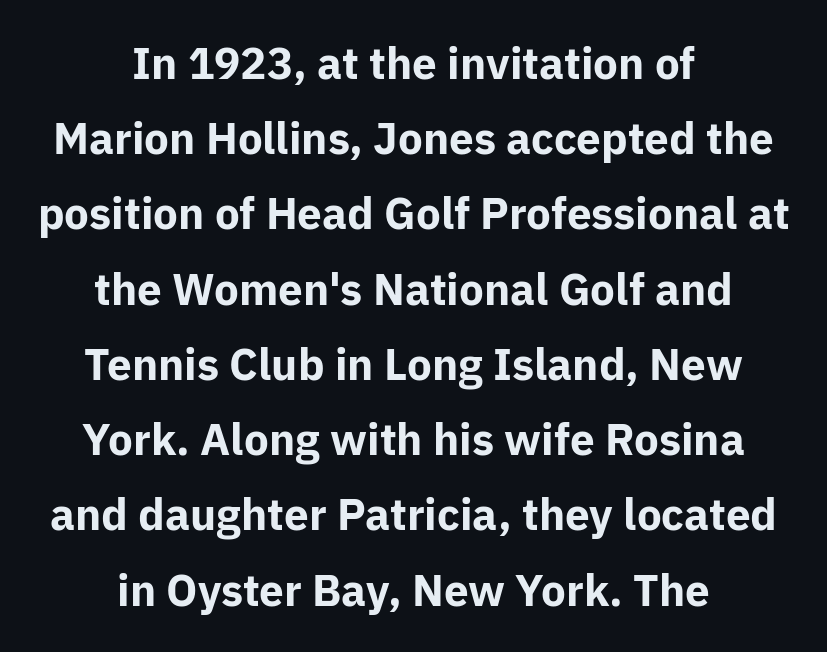
The image shows 44 px bold sans-serif type, upright; set centered, line spacing 1.71x, normal letter spacing, not underlined; low stroke contrast and a medium x-height.
